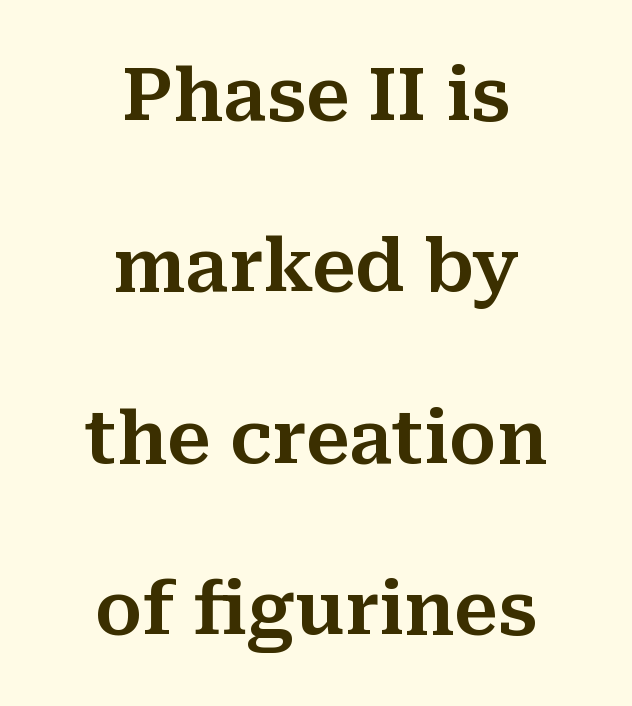
The image shows 72 px serif type, upright; set centered, loose line spacing (2.38x), normal letter spacing, not underlined; medium stroke contrast and a medium x-height.
